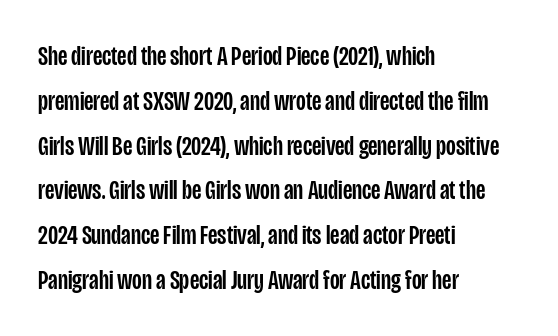
Tracking here is standard; glyphs follow each other at the usual distance. The rendering shows plain stroke endings on the letterforms — a sans-serif design. One-word summary of the alignment: left. Italic? Not at all — the glyphs are vertical. Proportional: the letters do not fall into vertical columns. If you measured baseline to baseline, you'd find a middling distance.
